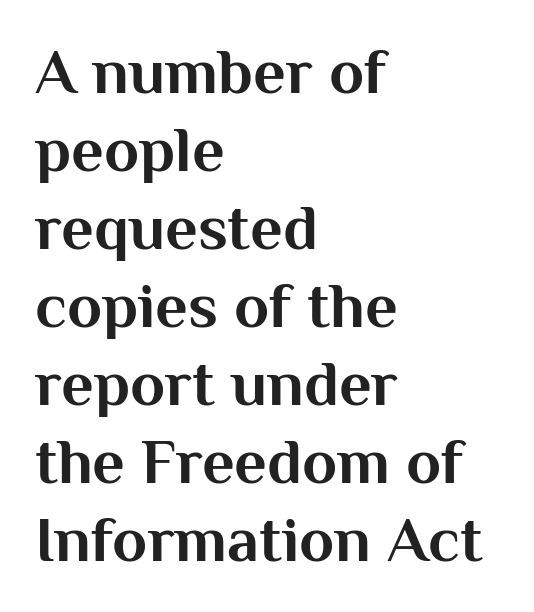
Q: Is the text bold? A: Yes.
Q: Is the text italic (slanted)? A: No, it is upright.
Q: Is the typeface a serif or a sans-serif typeface? A: Sans-serif.
Q: Is the text underlined? A: No.
Q: How is the paragraph aligned? A: Left-aligned.
Q: Is the spacing between letters normal or unusually wide? A: Normal.
Q: Width (condensed, normal, or wide)? A: Normal.
Q: Stroke contrast? A: Medium.
Q: x-height? A: Medium.
Q: Monospaced? A: No.
